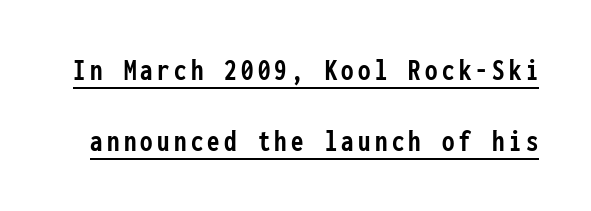
{"serif": "no", "italic": "no", "bold": "yes", "weight": "semibold", "width": "condensed", "stroke_contrast": "low", "x_height": "medium", "monospaced": "yes", "underline": "yes", "line_spacing": "loose", "line_spacing_ratio": 2.3, "glyph_px": 31}
